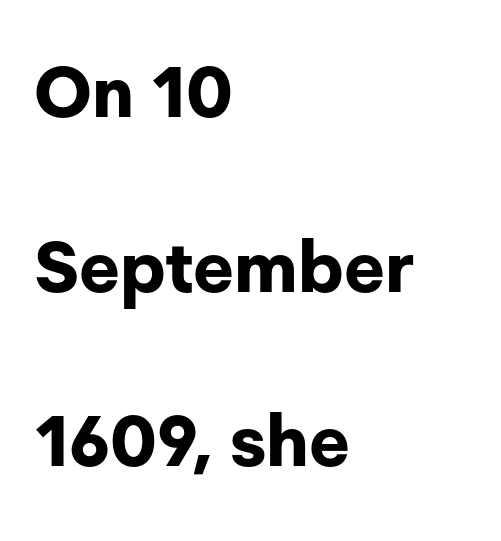
The image shows 71 px bold sans-serif type, upright; set left-aligned, loose line spacing (2.46x), normal letter spacing, not underlined; low stroke contrast and a medium x-height.
